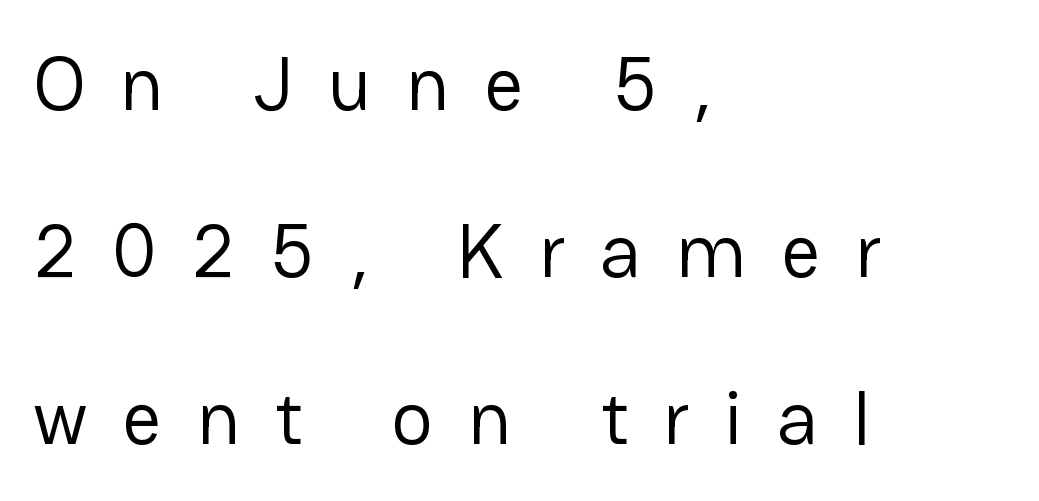
{"serif": "no", "italic": "no", "bold": "no", "weight": "regular", "width": "normal", "stroke_contrast": "low", "x_height": "medium", "monospaced": "no", "underline": "no", "align": "left", "line_spacing": "loose", "line_spacing_ratio": 2.17, "letter_spacing": "wide", "letter_spacing_em": 0.45, "glyph_px": 77}
